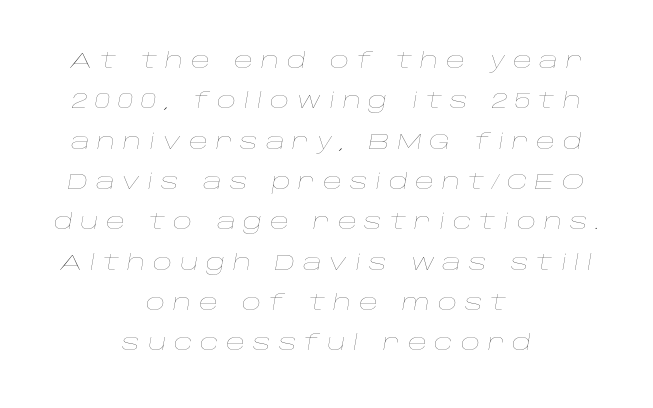
Each stroke keeps to a modest, everyday thickness or less. Both edges are ragged and mirror each other, which tells us the setting is centered. Posture: slanted. Descenders hang freely into open space. The block of text is sparse from top to bottom, with ample space between rows.
